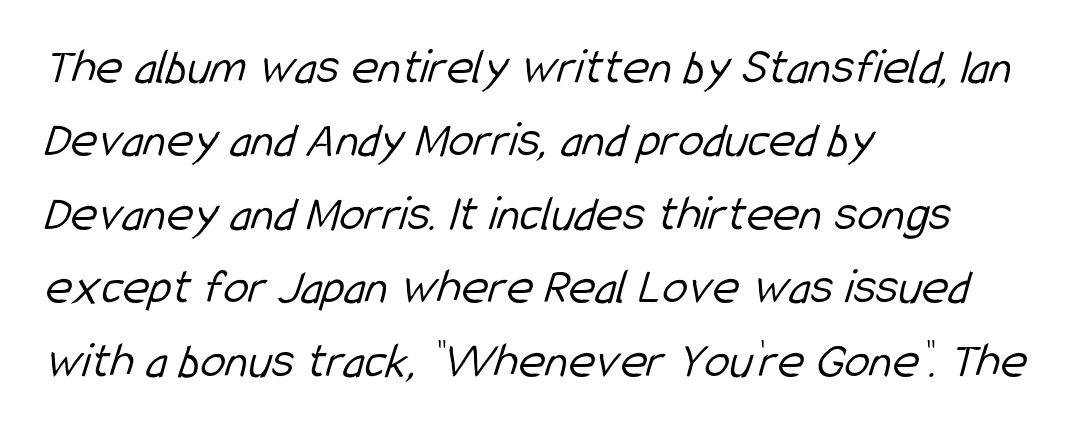
The strokes carry an ordinary text weight at most. Casual observation: everything's shoved over to the left. The foot of each line stays bare and open. Compared with typical body copy, the letter spacing here is the same. Font category for this specimen: sans-serif. Whoever set this chose a conventional vertical rhythm.
